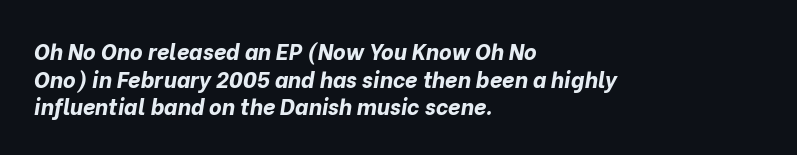
The image shows 22 px bold type, italic (leaning right); set left-aligned, normal line spacing (1.26x), normal letter spacing, not underlined.
